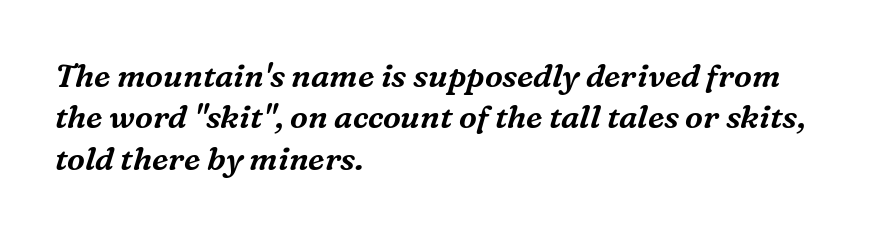
The image shows 32 px serif type, italic (leaning right); set left-aligned, normal line spacing (1.29x), normal letter spacing, not underlined; medium stroke contrast and a medium x-height.
